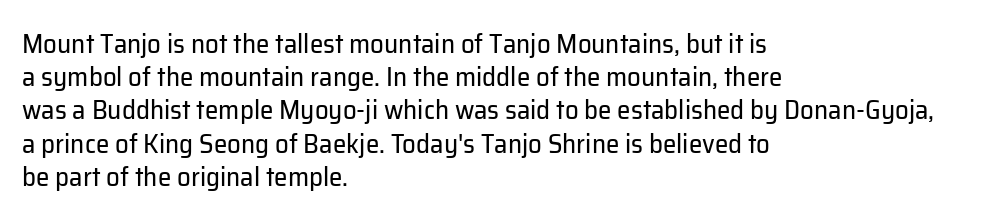
The zone under the glyphs is completely vacant. The passage is arranged the way most books set body copy — flush left. The type sits square on the baseline with zero lean. Weight: in the light-to-regular range. In terms of letterspacing, this is plain default setting.
